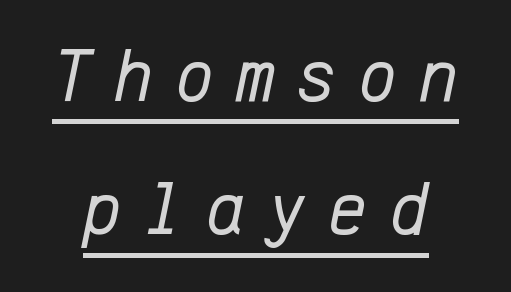
This sample uses expanded letter spacing, leaving extra air between glyphs. Honestly, the underline is the first thing you notice here. The text carries the slant typical of an italic or oblique font. Heft: none added — not bold. These lines are rendered in a fixed-pitch font.
